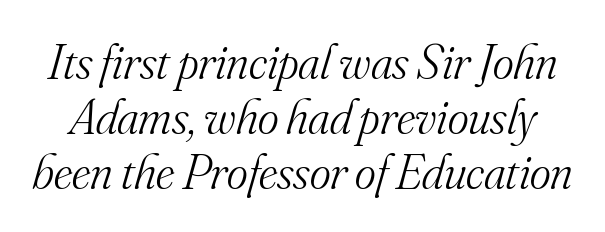
The image shows 50 px light serif type, italic (leaning right); set tight line spacing (1.1x), normal letter spacing, not underlined; medium stroke contrast and a small x-height.
